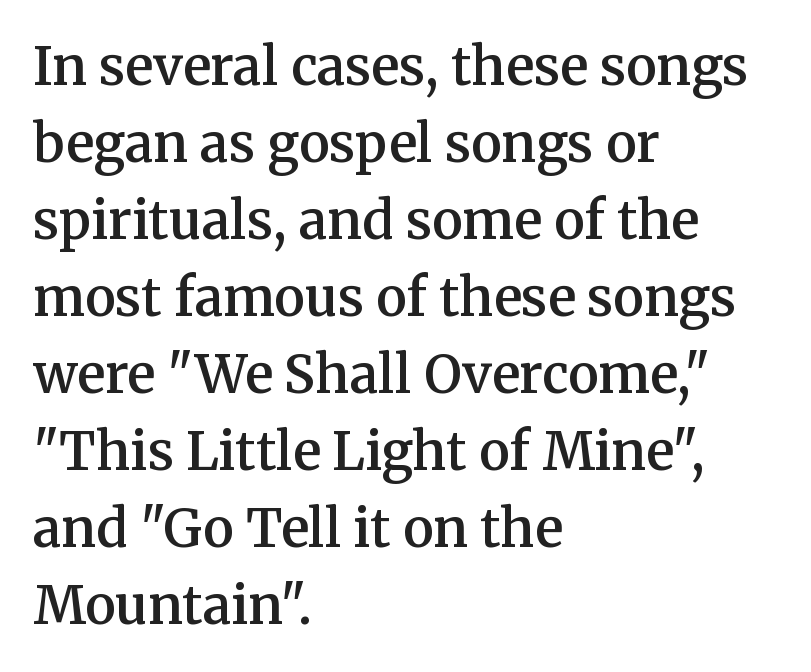
{"serif": "yes", "italic": "no", "bold": "semi", "weight": "semibold", "width": "normal", "stroke_contrast": "medium", "x_height": "medium", "monospaced": "no", "underline": "no", "align": "left", "line_spacing": "normal", "line_spacing_ratio": 1.48, "letter_spacing": "normal", "letter_spacing_em": 0.0, "glyph_px": 52}
